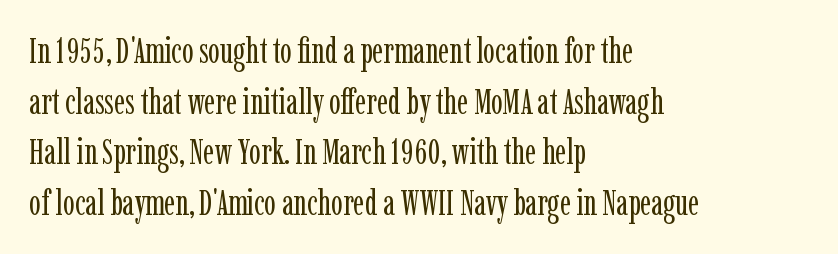
{"serif": "yes", "italic": "no", "bold": "no", "weight": "regular", "width": "condensed", "stroke_contrast": "low", "x_height": "medium", "monospaced": "no", "underline": "no", "align": "left", "line_spacing": "normal", "line_spacing_ratio": 1.45, "letter_spacing": "normal", "letter_spacing_em": 0.0, "glyph_px": 35}
